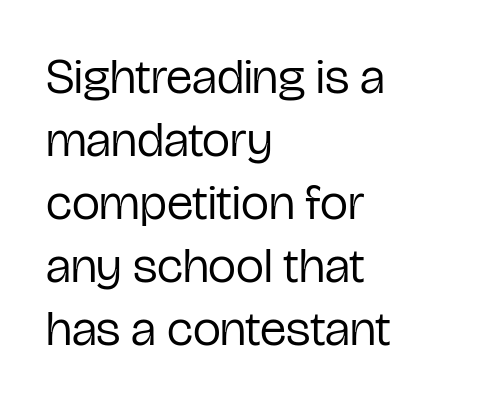
{"serif": "no", "italic": "no", "bold": "no", "weight": "regular", "width": "condensed", "stroke_contrast": "low", "x_height": "medium", "monospaced": "no", "underline": "no", "align": "left", "line_spacing": "normal", "line_spacing_ratio": 1.26, "letter_spacing": "normal", "letter_spacing_em": 0.0, "glyph_px": 50}
